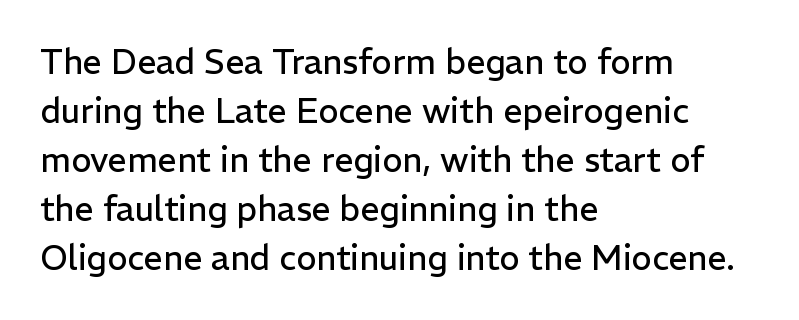
{"serif": "no", "italic": "no", "bold": "no", "weight": "regular", "width": "normal", "stroke_contrast": "low", "x_height": "medium", "monospaced": "no", "underline": "no", "align": "left", "line_spacing": "normal", "line_spacing_ratio": 1.44, "letter_spacing": "normal", "letter_spacing_em": 0.0, "glyph_px": 34}
